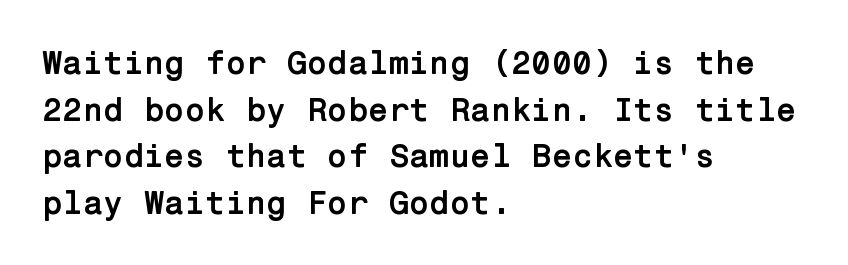
The image shows 33 px semibold sans-serif type, upright; set left-aligned, normal line spacing (1.41x), normal letter spacing, not underlined; low stroke contrast and a medium x-height.
